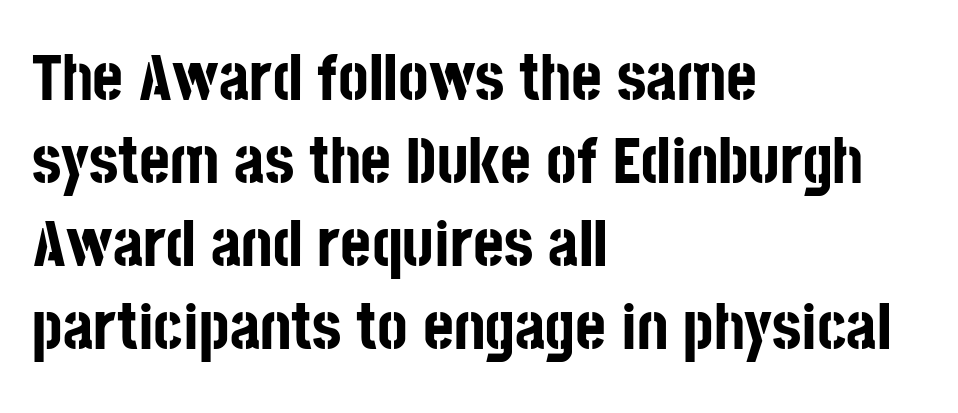
{"serif": "no", "italic": "no", "bold": "yes", "weight": "bold", "width": "condensed", "stroke_contrast": "low", "x_height": "large", "monospaced": "no", "underline": "no", "align": "left", "line_spacing": "normal", "line_spacing_ratio": 1.26, "letter_spacing": "normal", "letter_spacing_em": 0.0, "glyph_px": 66}
